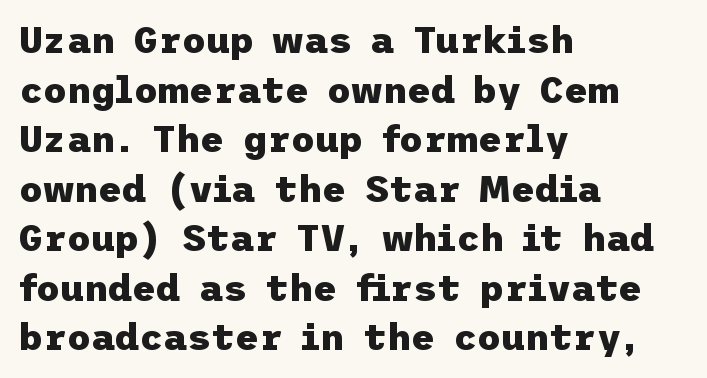
{"serif": "no", "italic": "no", "bold": "yes", "weight": "heavy", "width": "normal", "stroke_contrast": "low", "x_height": "medium", "underline": "no", "align": "left", "line_spacing": "normal", "line_spacing_ratio": 1.34, "letter_spacing": "normal", "letter_spacing_em": 0.0, "glyph_px": 37}
